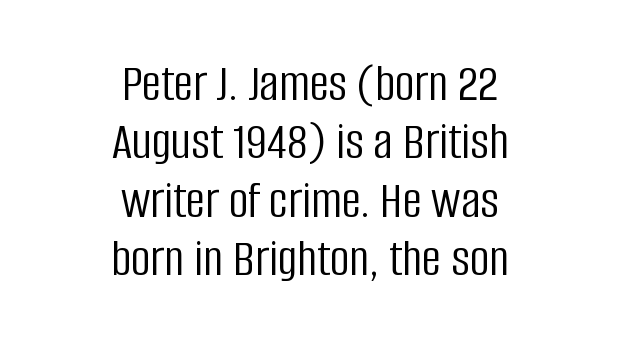
Q: Is the text bold? A: No.
Q: Is the text italic (slanted)? A: No, it is upright.
Q: Is the typeface a serif or a sans-serif typeface? A: Sans-serif.
Q: Is the text underlined? A: No.
Q: How is the paragraph aligned? A: Centered.
Q: Is the spacing between letters normal or unusually wide? A: Normal.
Q: Is the spacing between lines tight, normal or loose? A: Tight.
Q: Width (condensed, normal, or wide)? A: Condensed.
Q: Stroke contrast? A: Low.
Q: x-height? A: Large.
Q: Monospaced? A: No.
